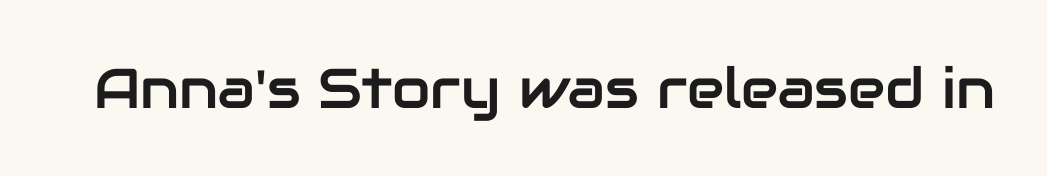
The image shows 56 px sans-serif type, upright; set normal letter spacing, not underlined; low stroke contrast and a medium x-height.
